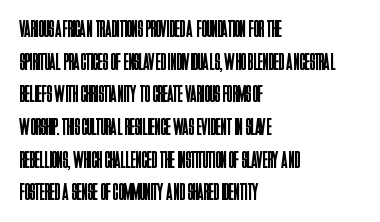
The image shows 24 px text type, upright; set left-aligned, normal line spacing (1.36x), normal letter spacing, not underlined.
